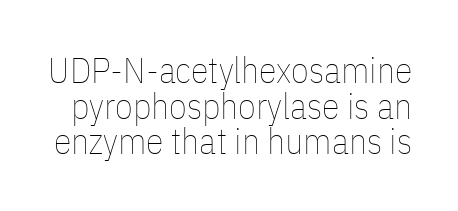
Q: Is the text bold? A: No.
Q: Is the text italic (slanted)? A: No, it is upright.
Q: Is the text underlined? A: No.
Q: Is the spacing between letters normal or unusually wide? A: Normal.
Q: Is the spacing between lines tight, normal or loose? A: Tight.
Q: Width (condensed, normal, or wide)? A: Condensed.
Q: Stroke contrast? A: Low.
Q: x-height? A: Medium.
Q: Monospaced? A: No.
